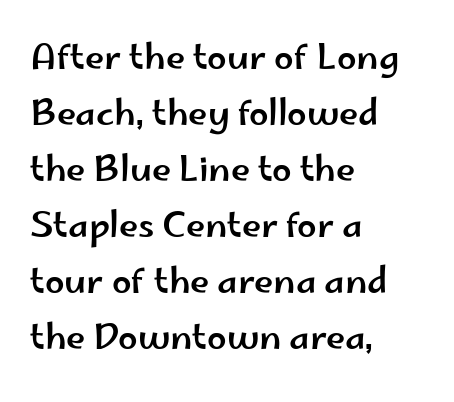
{"serif": "no", "italic": "no", "width": "wide", "stroke_contrast": "low", "x_height": "small", "monospaced": "no", "underline": "no", "align": "left", "line_spacing": "normal", "line_spacing_ratio": 1.6, "letter_spacing": "normal", "letter_spacing_em": 0.0, "glyph_px": 35}
